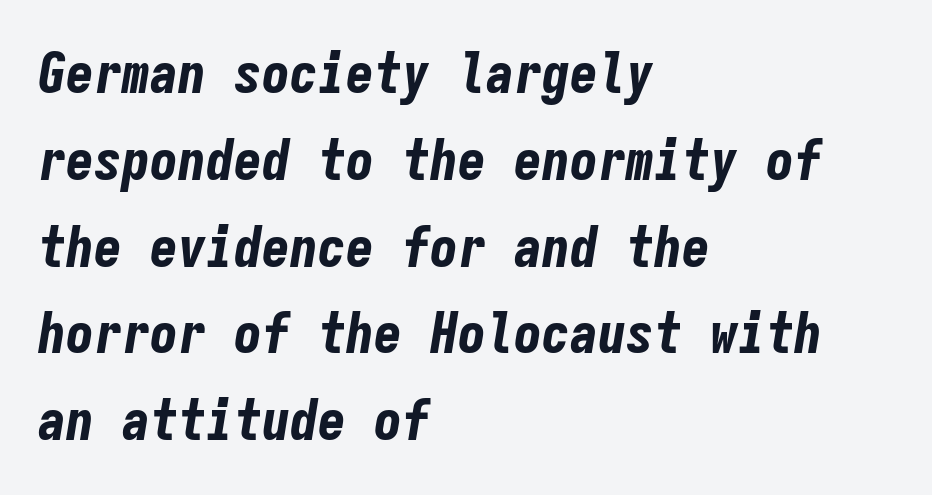
{"italic": "yes", "lean": "right", "slant_degrees": 9, "bold": "yes", "weight": "bold", "width": "condensed", "stroke_contrast": "low", "x_height": "medium", "monospaced": "yes", "underline": "no", "align": "left", "line_spacing": "normal", "line_spacing_ratio": 1.55, "letter_spacing": "normal", "letter_spacing_em": 0.0, "glyph_px": 56}
